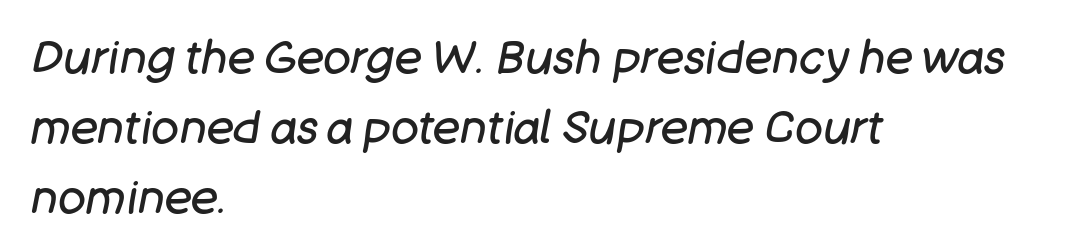
Q: Is the text bold? A: No.
Q: Is the text italic (slanted)? A: Yes, it leans right by about 11 degrees.
Q: Is the text underlined? A: No.
Q: How is the paragraph aligned? A: Left-aligned.
Q: Is the spacing between letters normal or unusually wide? A: Normal.
Q: Is the spacing between lines tight, normal or loose? A: Normal.
Q: Width (condensed, normal, or wide)? A: Normal.
Q: Stroke contrast? A: Low.
Q: x-height? A: Large.
Q: Monospaced? A: No.
